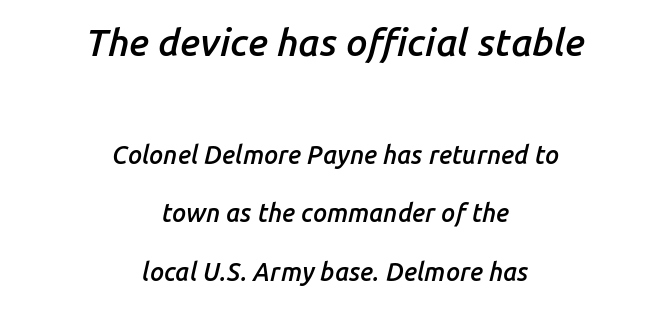
Q: Is the text bold? A: Semi-bold.
Q: Is the text italic (slanted)? A: Yes, it leans right by about 14 degrees.
Q: Is the text underlined? A: No.
Q: How is the paragraph aligned? A: Centered.
Q: Is the spacing between letters normal or unusually wide? A: Normal.
Q: Is the spacing between lines tight, normal or loose? A: Loose.
Q: Which block of text is set in a larger size, the first (top) or the second (bottom)? A: The first (top) one.
Q: Width (condensed, normal, or wide)? A: Normal.
Q: Stroke contrast? A: Low.
Q: x-height? A: Medium.
Q: Monospaced? A: No.
